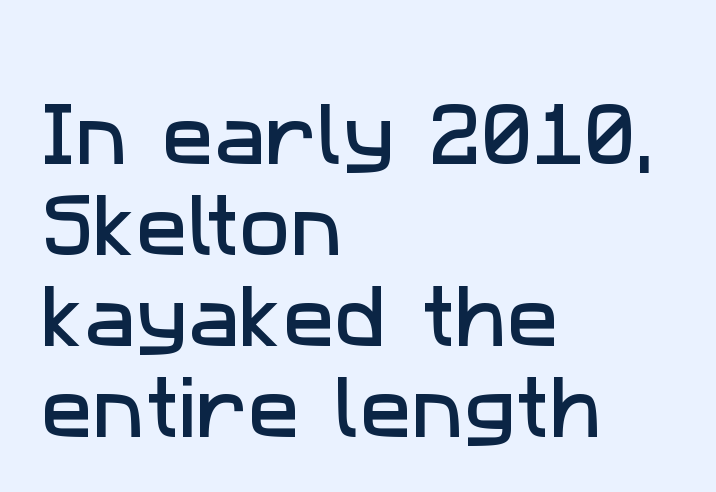
The image shows 69 px sans-serif type; set left-aligned, normal line spacing (1.32x), normal letter spacing, not underlined; low stroke contrast and a medium x-height.
